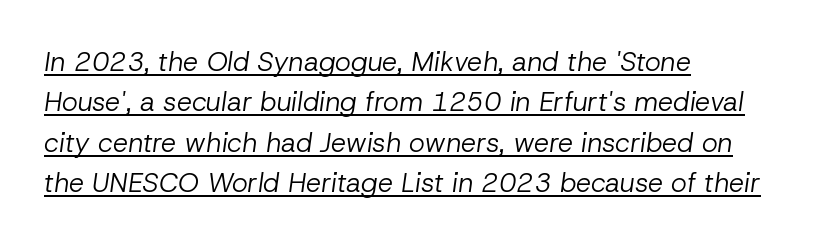
Quick note: underline on. Is the type heavy? It reads as light-to-regular instead. Default kerning and tracking; the words read as compact shapes. Which margin do the lines hug? The left one — the right edge is uneven. Designer's note — italics engaged.
